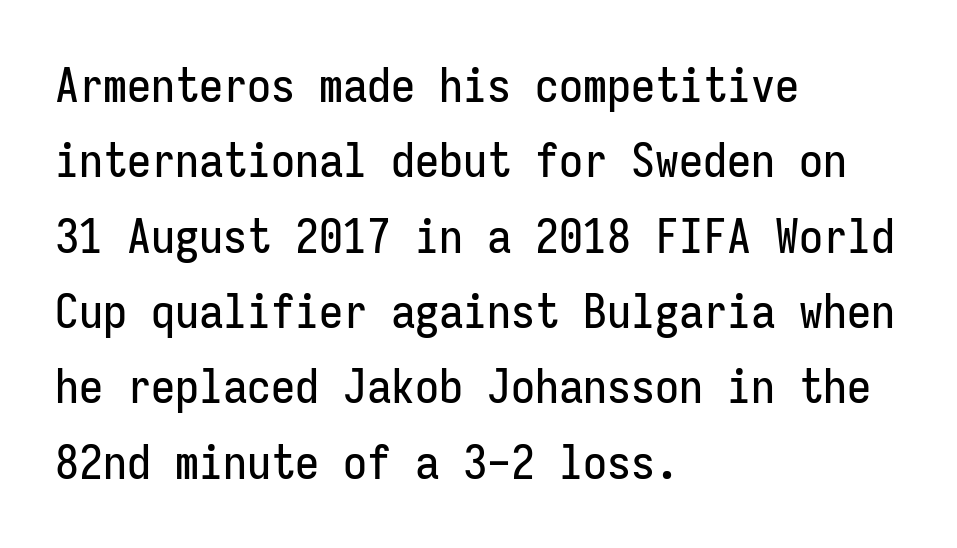
Q: Is the text italic (slanted)? A: No, it is upright.
Q: Is the typeface a serif or a sans-serif typeface? A: Sans-serif.
Q: Is the text underlined? A: No.
Q: How is the paragraph aligned? A: Left-aligned.
Q: Is the spacing between letters normal or unusually wide? A: Normal.
Q: Is the spacing between lines tight, normal or loose? A: Normal.
Q: Width (condensed, normal, or wide)? A: Condensed.
Q: Stroke contrast? A: Low.
Q: x-height? A: Medium.
Q: Monospaced? A: Yes.
